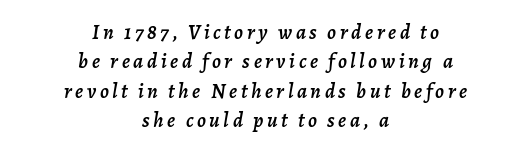
Lines of text with bare space underneath. Compared with ordinary roman type, these characters are visibly tilted. Students, observe: this is what conventionally led text looks like. Is the block centered? Yes — each line is placed symmetrically about the middle.
